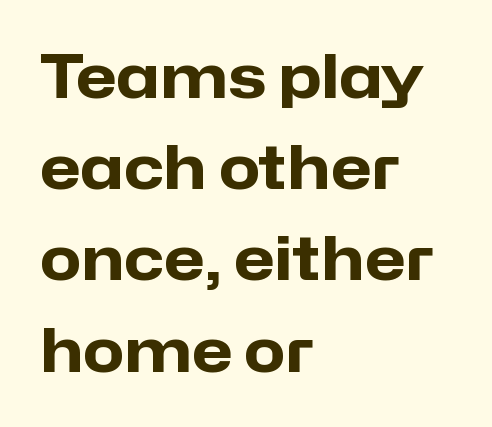
Q: Is the text bold? A: Yes.
Q: Is the text italic (slanted)? A: No, it is upright.
Q: Is the typeface a serif or a sans-serif typeface? A: Sans-serif.
Q: Is the text underlined? A: No.
Q: How is the paragraph aligned? A: Left-aligned.
Q: Is the spacing between letters normal or unusually wide? A: Normal.
Q: Is the spacing between lines tight, normal or loose? A: Normal.
Q: Width (condensed, normal, or wide)? A: Normal.
Q: Stroke contrast? A: Low.
Q: x-height? A: Medium.
Q: Monospaced? A: No.
